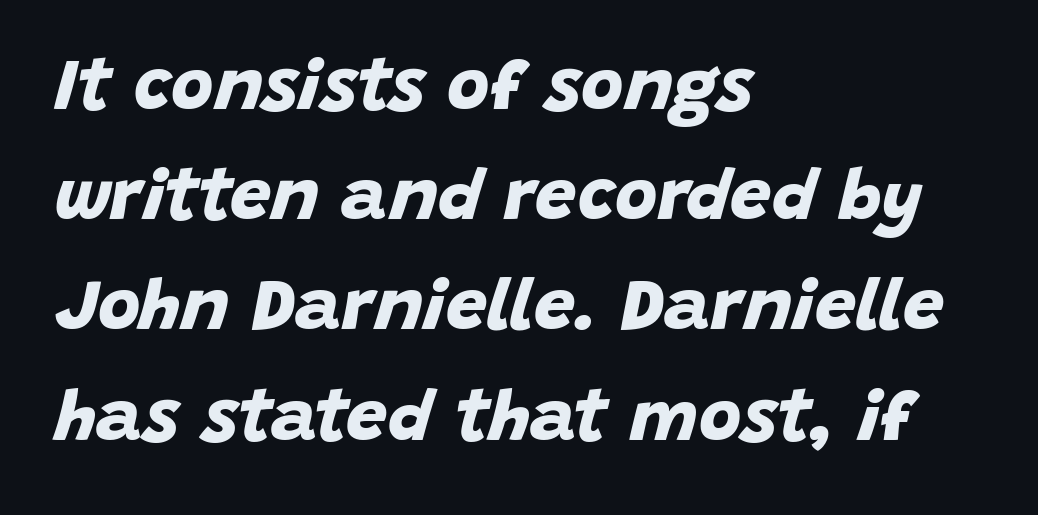
{"serif": "no", "bold": "yes", "weight": "bold", "width": "normal", "stroke_contrast": "low", "x_height": "large", "monospaced": "no", "underline": "no", "align": "left", "line_spacing": "normal", "line_spacing_ratio": 1.51, "letter_spacing": "normal", "letter_spacing_em": 0.0, "glyph_px": 73}
